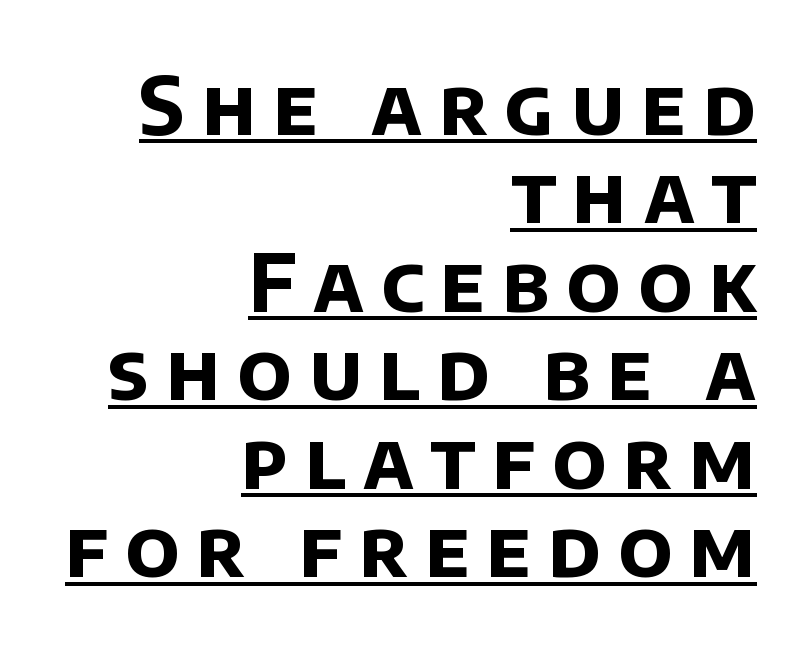
{"serif": "no", "bold": "yes", "weight": "bold", "width": "normal", "stroke_contrast": "low", "x_height": "large", "monospaced": "no", "underline": "yes", "align": "right", "line_spacing": "tight", "line_spacing_ratio": 1.12, "letter_spacing": "wide", "letter_spacing_em": 0.21, "glyph_px": 79}
